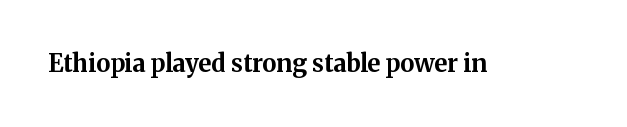
{"italic": "no", "bold": "yes", "underline": "no", "letter_spacing": "normal", "letter_spacing_em": 0.0, "glyph_px": 24}
